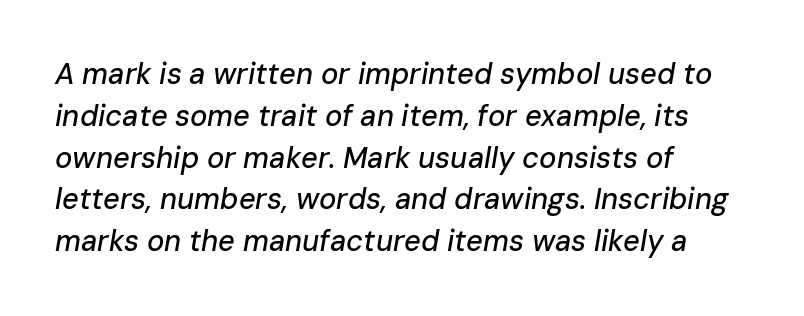
{"italic": "yes", "lean": "right", "slant_degrees": 10, "width": "normal", "stroke_contrast": "low", "x_height": "medium", "monospaced": "no", "underline": "no", "align": "left", "line_spacing": "normal", "line_spacing_ratio": 1.44, "letter_spacing": "normal", "letter_spacing_em": 0.0, "glyph_px": 29}
